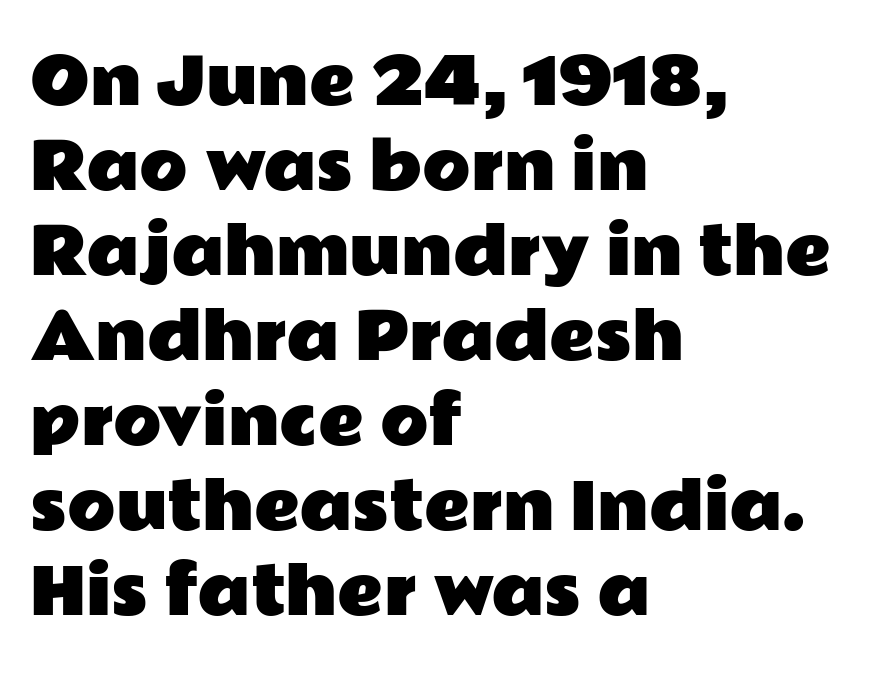
Notice how the stems are strictly vertical — no italics here. Words appear dense and cohesive because spacing is normal. The ragged edge is on the right, which tells us the setting is flush left. Unmarked baselines from the first word to the last. Spacing verdict: proportional, widths tailored to each character.
